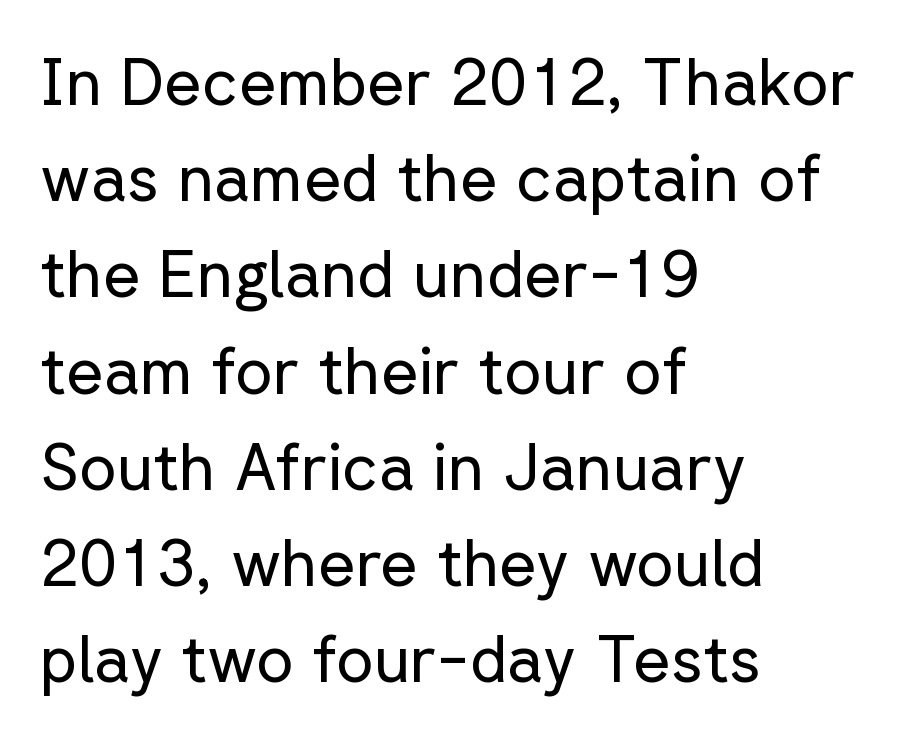
{"serif": "no", "italic": "no", "bold": "no", "weight": "regular", "width": "normal", "stroke_contrast": "low", "x_height": "medium", "monospaced": "no", "underline": "no", "align": "left", "line_spacing": "normal", "line_spacing_ratio": 1.48, "letter_spacing": "normal", "letter_spacing_em": 0.0, "glyph_px": 65}
